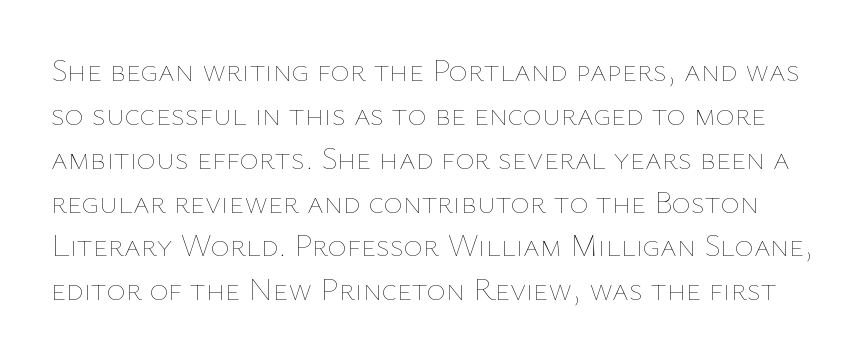
Q: Is the text bold? A: No.
Q: Is the text italic (slanted)? A: No, it is upright.
Q: Is the text underlined? A: No.
Q: Is the spacing between letters normal or unusually wide? A: Normal.
Q: Is the spacing between lines tight, normal or loose? A: Normal.
Q: Width (condensed, normal, or wide)? A: Normal.
Q: Stroke contrast? A: Low.
Q: x-height? A: Medium.
Q: Monospaced? A: No.
